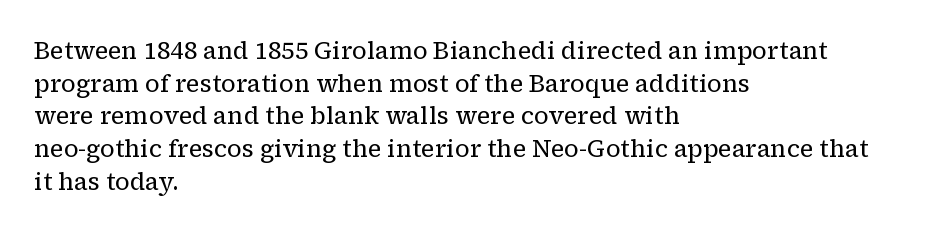
{"italic": "no", "bold": "no", "underline": "no", "align": "left", "line_spacing": "normal", "line_spacing_ratio": 1.36, "letter_spacing": "normal", "letter_spacing_em": 0.0, "glyph_px": 24}
